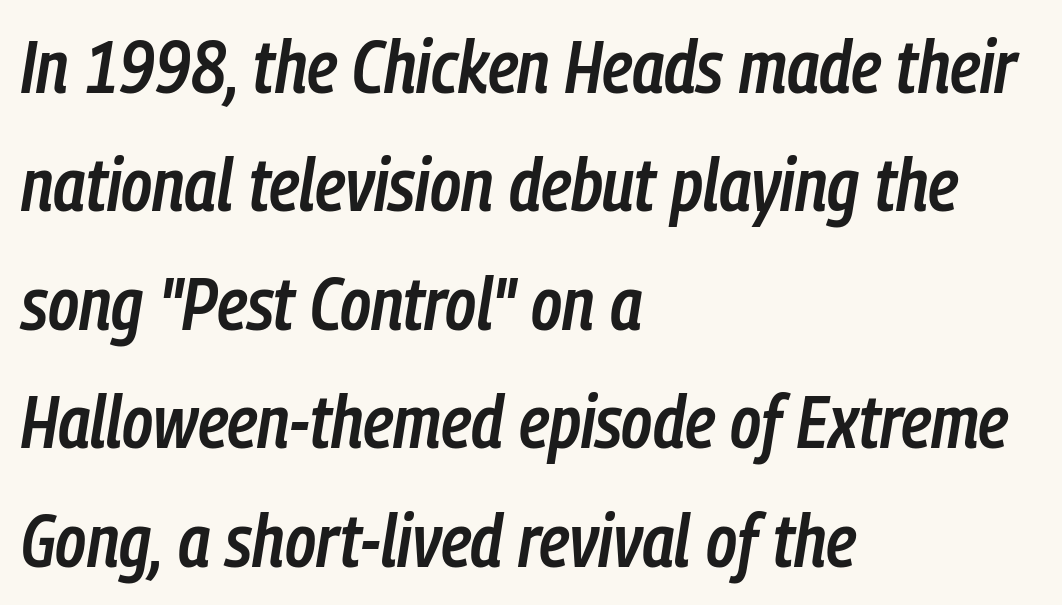
Q: Is the text bold? A: Semi-bold.
Q: Is the text italic (slanted)? A: Yes, it leans right by about 9 degrees.
Q: Is the text underlined? A: No.
Q: How is the paragraph aligned? A: Left-aligned.
Q: Is the spacing between letters normal or unusually wide? A: Normal.
Q: Is the spacing between lines tight, normal or loose? A: Normal.
Q: Width (condensed, normal, or wide)? A: Condensed.
Q: Stroke contrast? A: Low.
Q: x-height? A: Medium.
Q: Monospaced? A: No.
